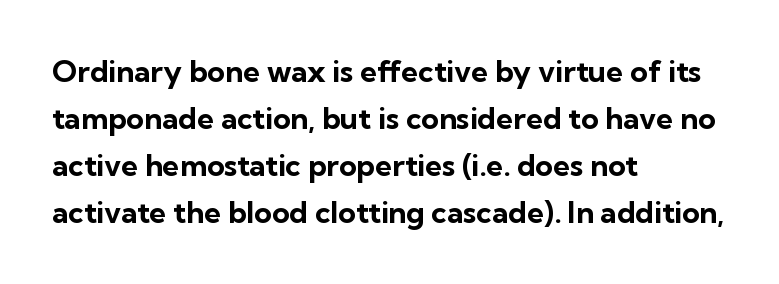
Q: Is the text bold? A: Yes.
Q: Is the text italic (slanted)? A: No, it is upright.
Q: Is the typeface a serif or a sans-serif typeface? A: Sans-serif.
Q: Is the text underlined? A: No.
Q: How is the paragraph aligned? A: Left-aligned.
Q: Is the spacing between letters normal or unusually wide? A: Normal.
Q: Is the spacing between lines tight, normal or loose? A: Normal.
Q: Width (condensed, normal, or wide)? A: Normal.
Q: Stroke contrast? A: Low.
Q: x-height? A: Medium.
Q: Monospaced? A: No.
